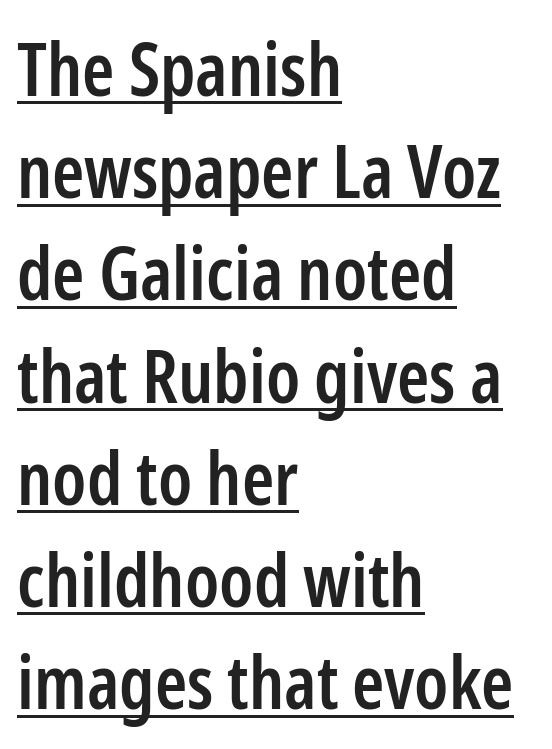
{"serif": "no", "italic": "no", "bold": "semi", "weight": "semibold", "width": "condensed", "stroke_contrast": "low", "x_height": "medium", "monospaced": "no", "underline": "yes", "align": "left", "line_spacing": "normal", "line_spacing_ratio": 1.4, "letter_spacing": "normal", "letter_spacing_em": 0.0, "glyph_px": 73}
